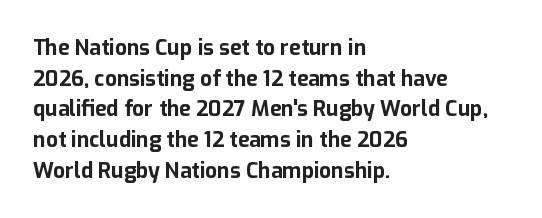
Q: Is the text bold? A: Yes.
Q: Is the text italic (slanted)? A: No, it is upright.
Q: Is the text underlined? A: No.
Q: How is the paragraph aligned? A: Left-aligned.
Q: Is the spacing between letters normal or unusually wide? A: Normal.
Q: Is the spacing between lines tight, normal or loose? A: Normal.
